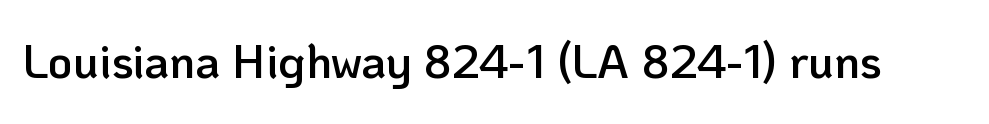
The image shows 47 px semibold sans-serif type, upright; set normal letter spacing, not underlined; low stroke contrast and a medium x-height.
